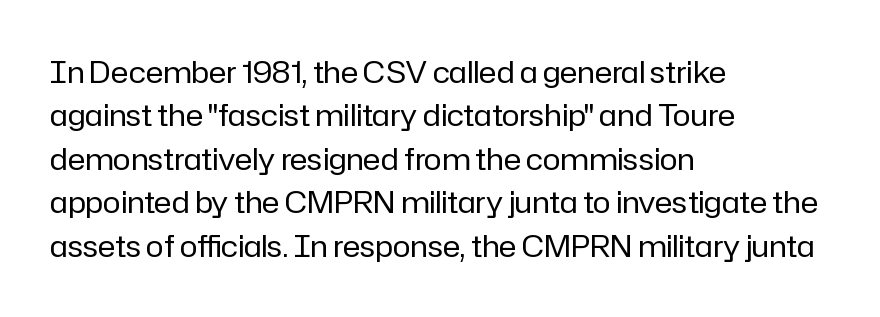
The image shows 30 px regular-weight sans-serif type, upright; set left-aligned, normal line spacing (1.45x), normal letter spacing, not underlined; low stroke contrast and a medium x-height.
